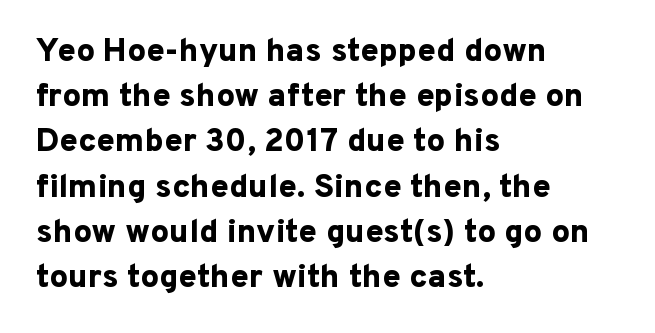
{"serif": "no", "italic": "no", "bold": "yes", "weight": "bold", "width": "normal", "stroke_contrast": "low", "x_height": "medium", "monospaced": "no", "underline": "no", "align": "left", "line_spacing": "normal", "line_spacing_ratio": 1.37, "letter_spacing": "normal", "letter_spacing_em": 0.0, "glyph_px": 33}
